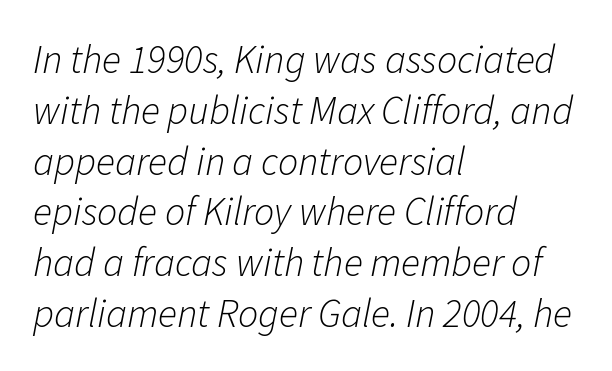
The image shows 40 px light type, italic (leaning right); set left-aligned, normal line spacing (1.27x), normal letter spacing, not underlined; low stroke contrast and a medium x-height.
